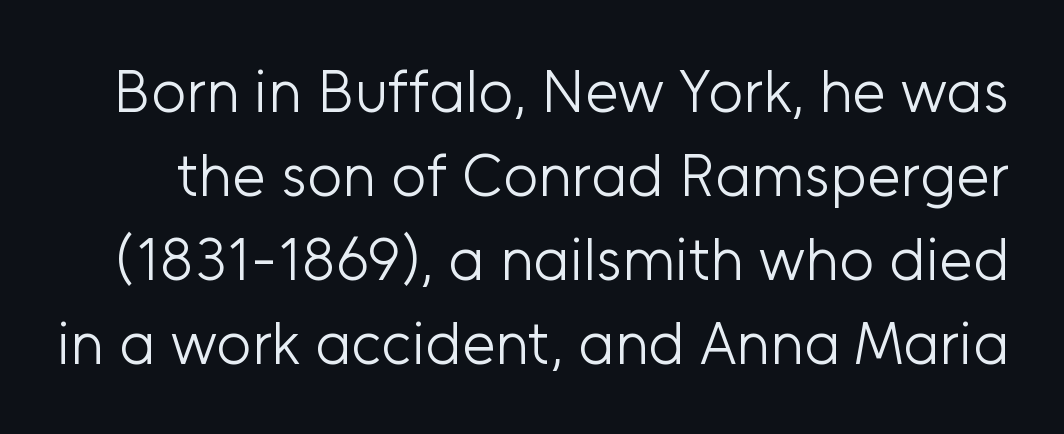
{"serif": "no", "italic": "no", "bold": "no", "weight": "light", "width": "normal", "stroke_contrast": "low", "x_height": "medium", "monospaced": "no", "underline": "no", "line_spacing": "normal", "line_spacing_ratio": 1.4, "letter_spacing": "normal", "letter_spacing_em": 0.0, "glyph_px": 60}
